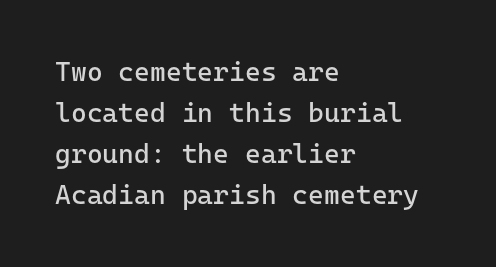
The image shows 27 px text type, upright; set left-aligned, normal line spacing (1.52x), normal letter spacing, not underlined.
